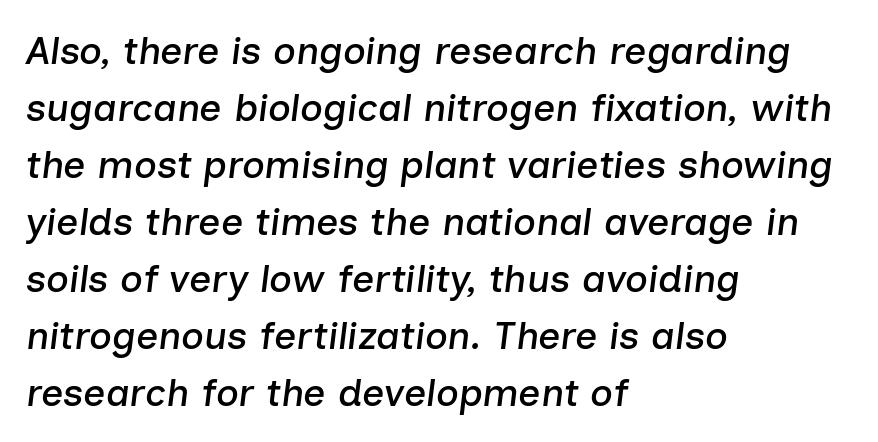
Observe the ordinary spacing: letters are neighbours, not strangers. The string is rendered with underlining switched off. This sample has the flowing, uneven cadence of proportional lettering. A typesetter would mark this as italic. The text block is weighted toward the left margin, trailing off unevenly rightward. The line-height multiplier appears to be the usual default.
